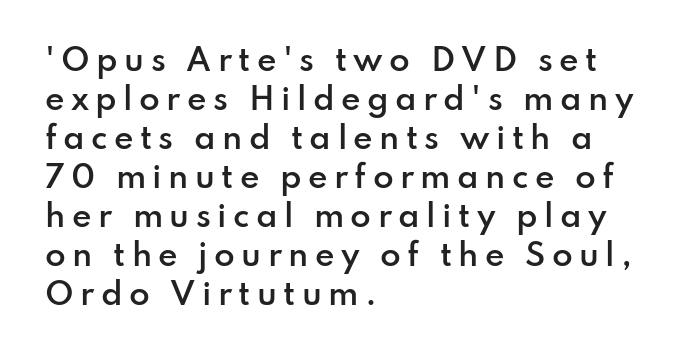
{"serif": "no", "italic": "no", "bold": "semi", "weight": "semibold", "width": "normal", "stroke_contrast": "low", "x_height": "small", "monospaced": "no", "underline": "no", "align": "left", "line_spacing": "normal", "line_spacing_ratio": 1.3, "letter_spacing": "wide", "letter_spacing_em": 0.21, "glyph_px": 30}
